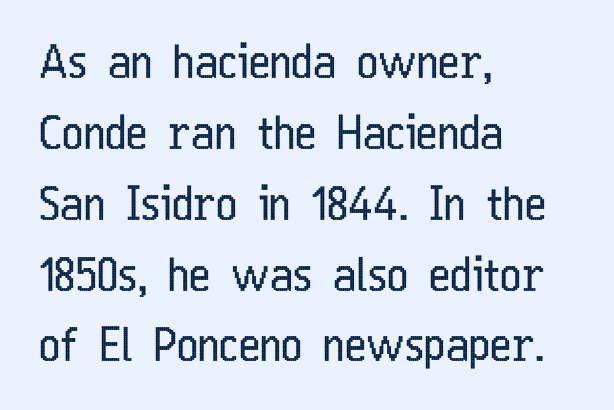
The rendering anchors every line to the left-hand side. Examine the stroke ends and you'll find no serifs. Stem width sits at or under what a default text font uses. Vertically, the passage feels balanced, rows spaced as you'd expect.
